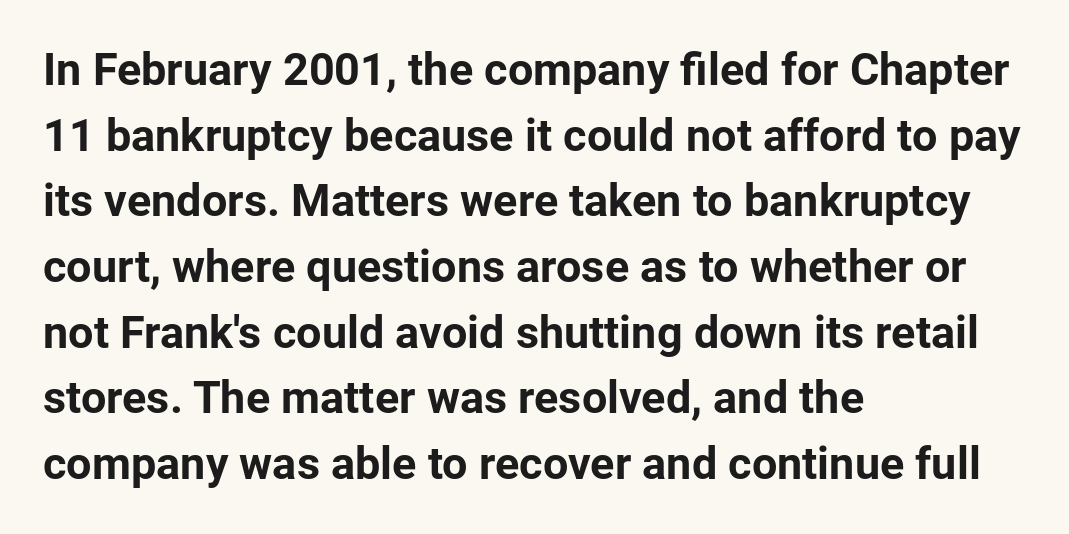
Spacing verdict: proportional, widths tailored to each character. Compared with a centered layout, this one pins lines to the left instead. Style check: upright. The rendering uses a bold face; every stroke is thick and dark.
